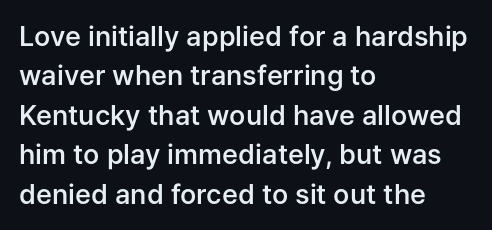
The image shows 27 px text type, upright; set left-aligned, normal line spacing (1.46x), normal letter spacing, not underlined.
